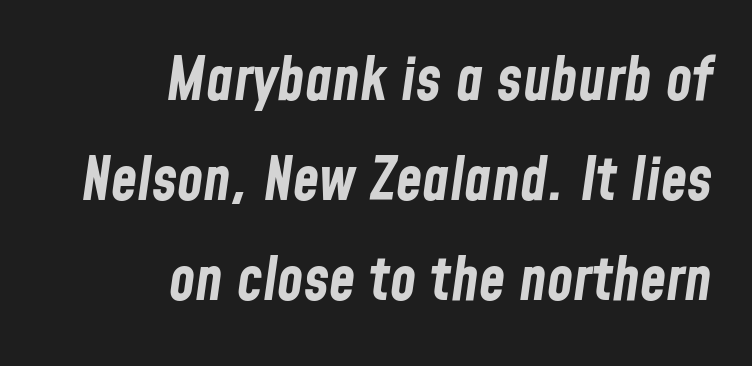
Q: Is the text bold? A: Yes.
Q: Is the text italic (slanted)? A: Yes, it leans right by about 8 degrees.
Q: Is the text underlined? A: No.
Q: How is the paragraph aligned? A: Right-aligned.
Q: Is the spacing between letters normal or unusually wide? A: Normal.
Q: Is the spacing between lines tight, normal or loose? A: Normal.
Q: Width (condensed, normal, or wide)? A: Condensed.
Q: Stroke contrast? A: Low.
Q: x-height? A: Medium.
Q: Monospaced? A: No.
